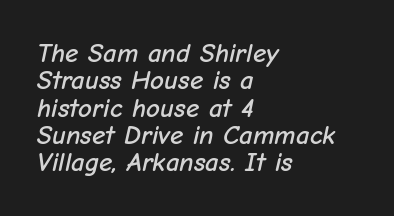
The baseline area is clear. Each new line begins almost immediately beneath the previous one. Layout note: lines flush left. Each word holds together tightly as a unit, with standard inter-letter gaps. You can tell it's italic because the verticals aren't actually vertical.
